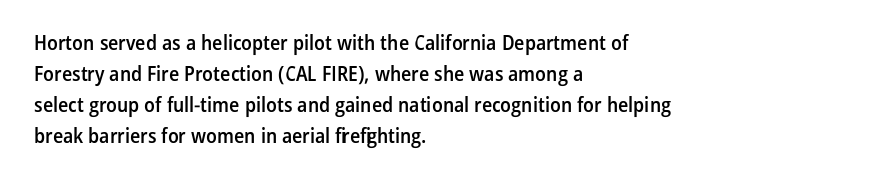
The lines are quadded left. No word sits above an underline. A typesetter would mark this as roman, not italic. Observe the ordinary spacing: letters are neighbours, not strangers.
